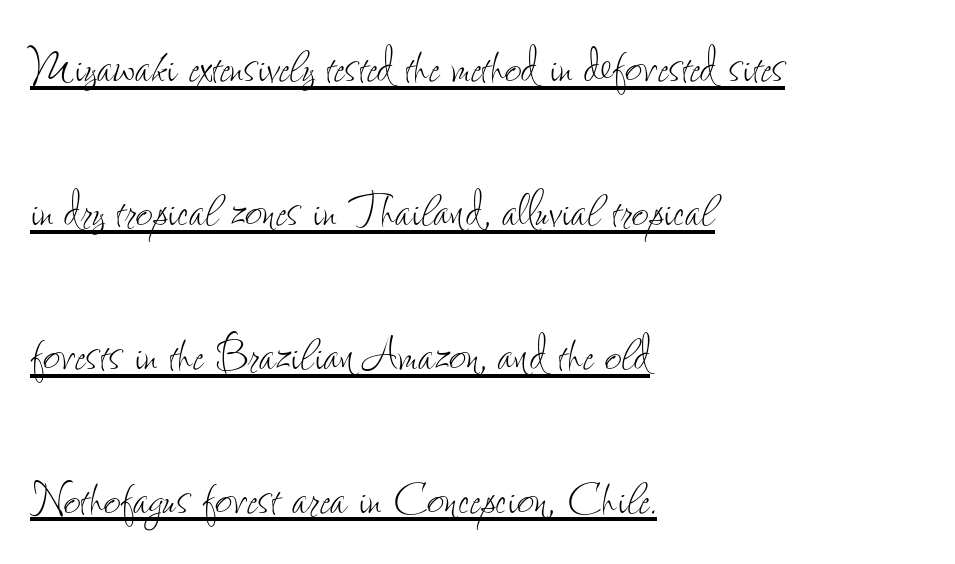
The image shows 59 px thin, condensed type; set left-aligned, loose line spacing (2.44x), normal letter spacing, underlined; low stroke contrast and a small x-height.
